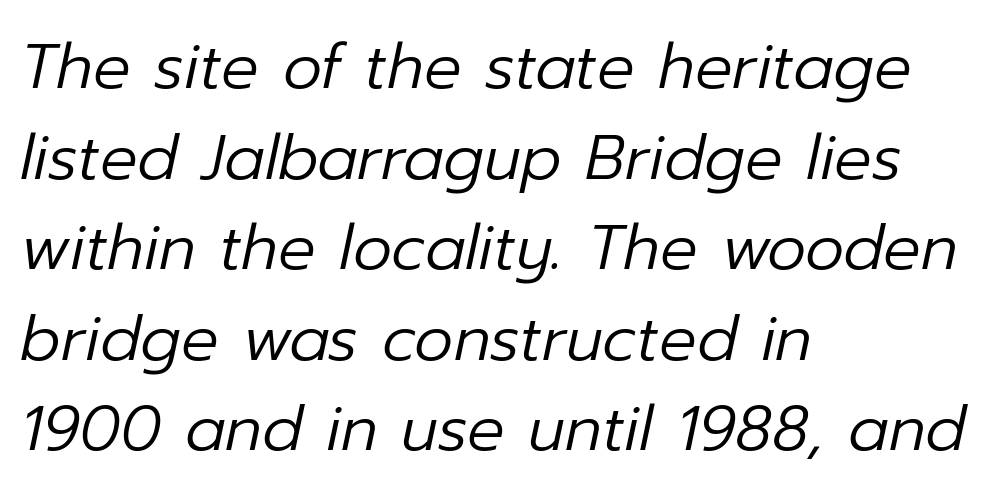
Slant detected: the letters are inclined. The passage shown stacks its lines at a standard gap. Observe the ordinary spacing: letters are neighbours, not strangers. Plain, unruled lines of type. No heavy texture on the line: the type isn't bold.
